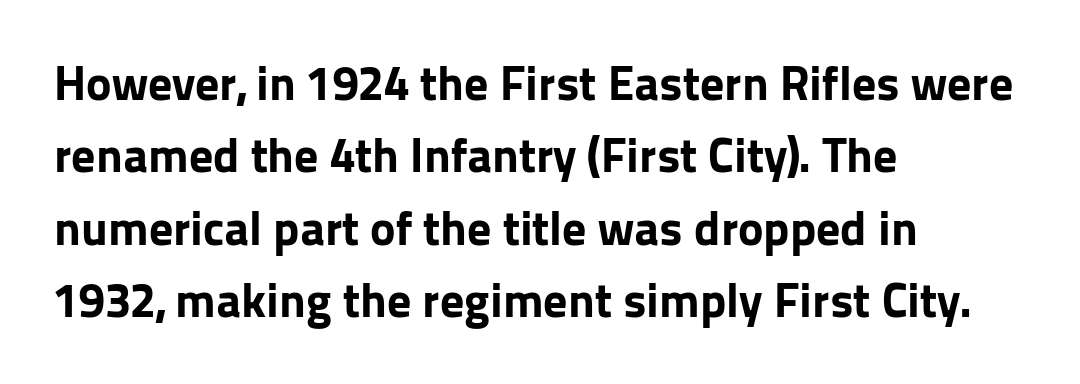
The image shows 48 px bold sans-serif type, upright; set left-aligned, normal line spacing (1.51x), normal letter spacing, not underlined; low stroke contrast and a medium x-height.
